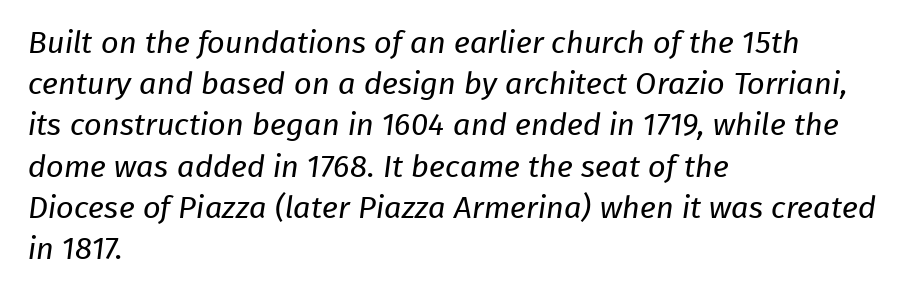
The image shows 31 px regular-weight sans-serif type; set left-aligned, normal line spacing (1.33x), normal letter spacing, not underlined; low stroke contrast and a medium x-height.
